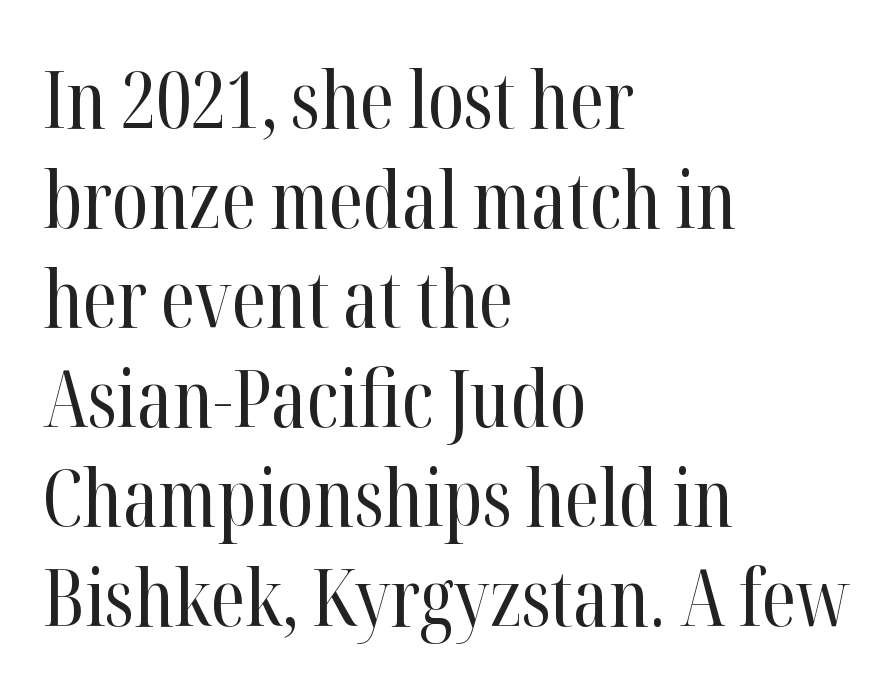
The image shows 79 px regular-weight, condensed serif type, upright; set left-aligned, normal line spacing (1.26x), normal letter spacing, not underlined; high stroke contrast and a medium x-height.
